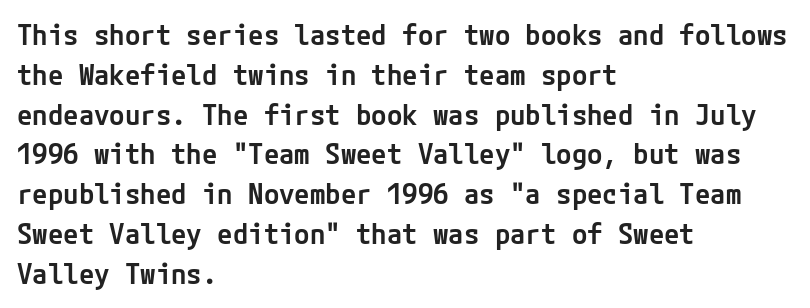
{"serif": "no", "italic": "no", "bold": "semi", "weight": "semibold", "width": "normal", "stroke_contrast": "low", "x_height": "medium", "underline": "no", "align": "left", "line_spacing": "normal", "line_spacing_ratio": 1.42, "letter_spacing": "normal", "letter_spacing_em": 0.0, "glyph_px": 28}
